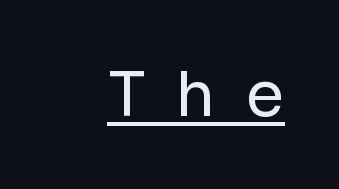
A typesetter would call this proportional, since set widths differ per character. Stems here are at most as thick as an everyday book face. Does the lettering tilt? It doesn't — this is upright. The horizontal fit of the characters is loose and conspicuously gappy. A typesetter would label this face a sans. The face used here appears with an underline applied.
